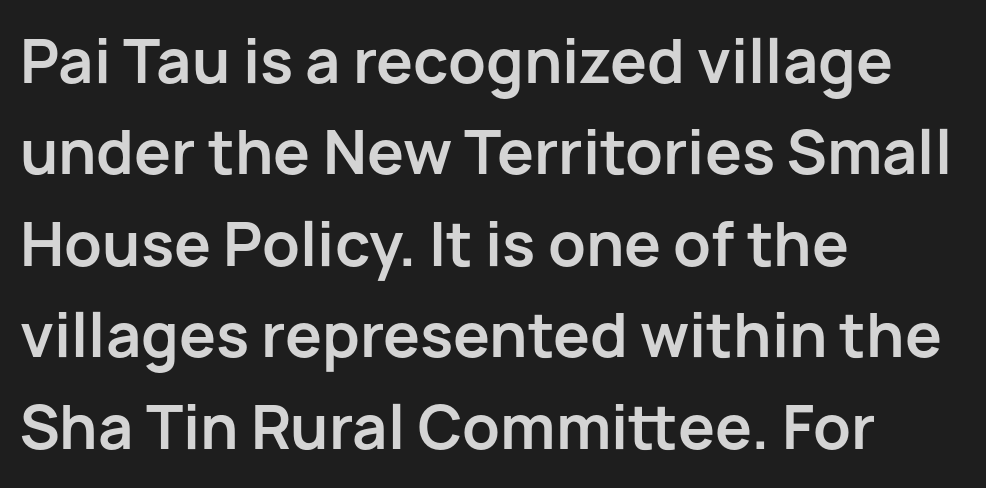
The image shows 59 px bold sans-serif type, upright; set left-aligned, normal line spacing (1.55x), normal letter spacing, not underlined; low stroke contrast and a medium x-height.
